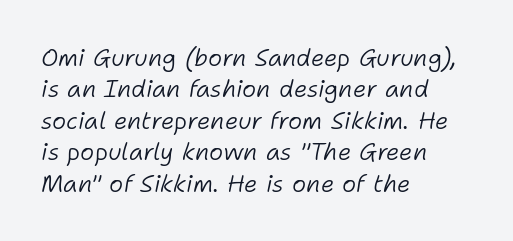
The characters are drawn with everyday or finer stroke widths. Posture: slanted. This block has exactly the height ordinary leading produces. Each word holds together tightly as a unit, with standard inter-letter gaps. Short and long lines alike share a common starting point at left.
